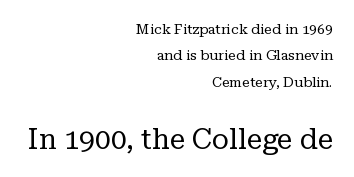
{"serif": "yes", "italic": "no", "bold": "no", "weight": "regular", "width": "normal", "stroke_contrast": "low", "x_height": "medium", "monospaced": "no", "underline": "no", "align": "right", "line_spacing_ratio": 1.89, "letter_spacing": "normal", "letter_spacing_em": 0.0, "larger_block": "second", "size_ratio": 2.0, "glyph_px": 28}
